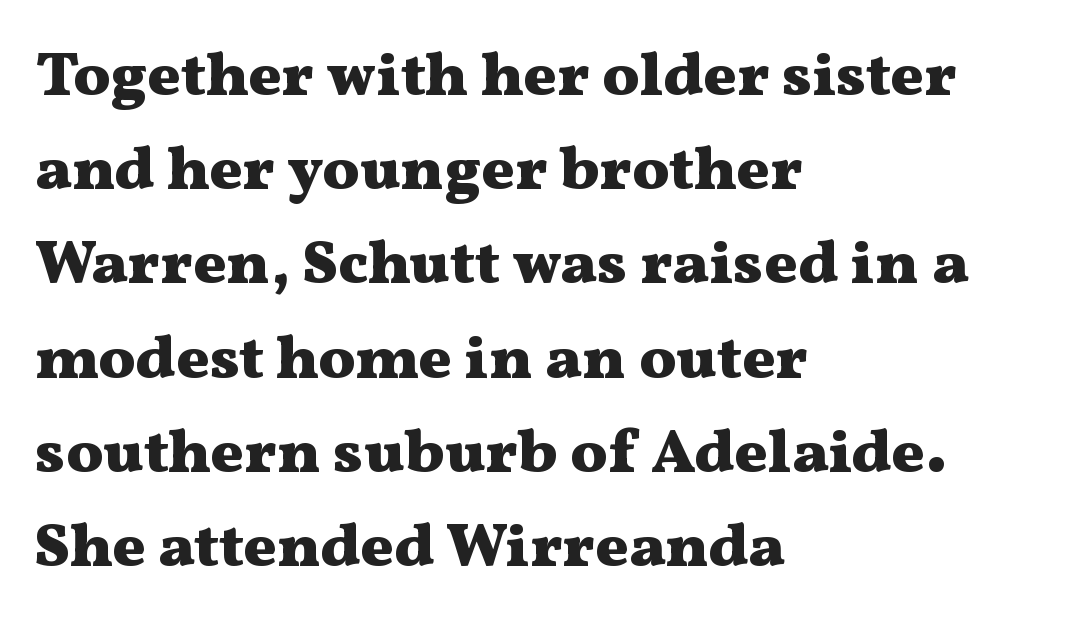
Q: Is the text bold? A: Yes.
Q: Is the text italic (slanted)? A: No, it is upright.
Q: Is the typeface a serif or a sans-serif typeface? A: Serif.
Q: Is the text underlined? A: No.
Q: How is the paragraph aligned? A: Left-aligned.
Q: Is the spacing between letters normal or unusually wide? A: Normal.
Q: Is the spacing between lines tight, normal or loose? A: Normal.
Q: Width (condensed, normal, or wide)? A: Wide.
Q: Stroke contrast? A: Medium.
Q: x-height? A: Medium.
Q: Monospaced? A: No.
